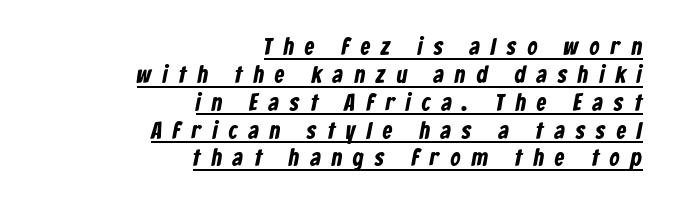
The image shows 24 px text type; set right-aligned, line spacing 1.16x, unusually wide letter spacing (+0.47 em), underlined.
